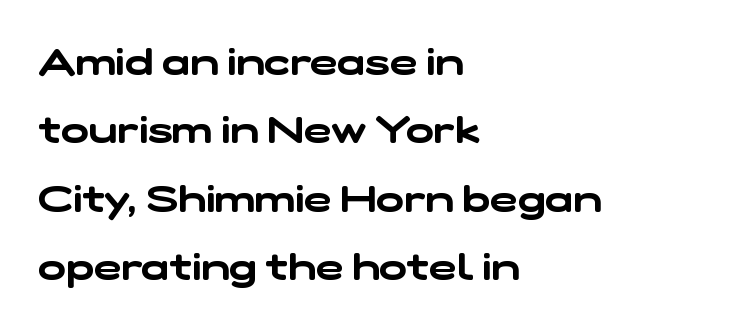
Proportional: the letters do not fall into vertical columns. The letters sit at their default tracking, neither squeezed nor spread. The rendering shows plain stroke endings on the letterforms — a sans-serif design. Each line starts at the same left margin while the right side varies.
